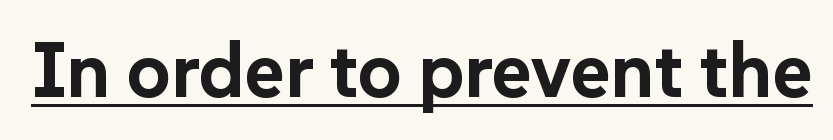
{"serif": "no", "italic": "no", "bold": "yes", "weight": "bold", "width": "normal", "stroke_contrast": "low", "x_height": "medium", "monospaced": "no", "underline": "yes", "letter_spacing": "normal", "letter_spacing_em": 0.0, "glyph_px": 77}
